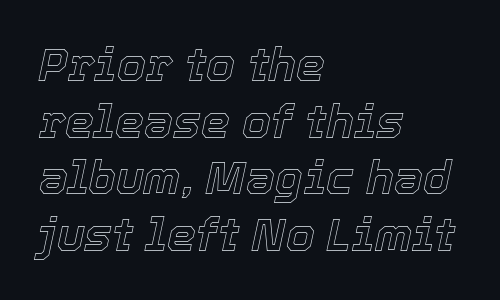
This rendering uses left alignment, leaving the right contour irregular. Quick note: underline off. Notice how the stems are inclined rather than vertical — that's the hallmark of italics. The line texture is even and compact thanks to regular tracking. You could not count columns in this text — the font is proportionally spaced.
